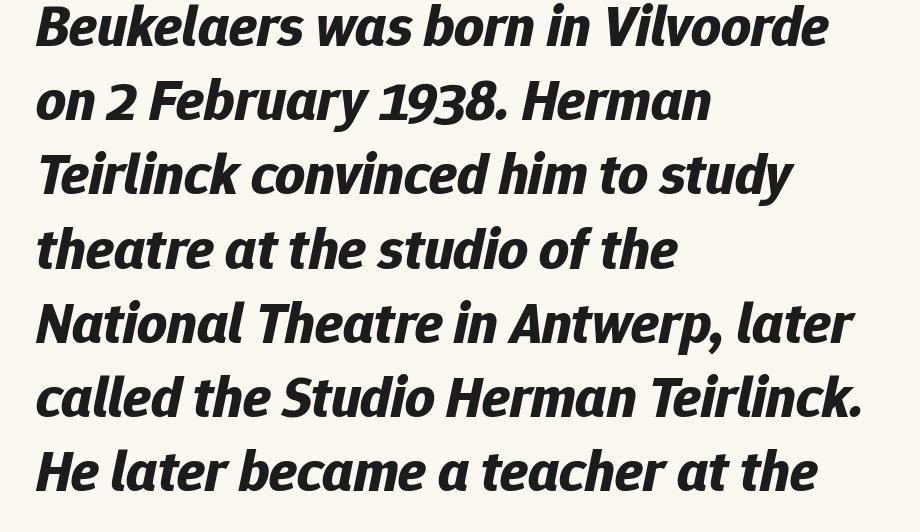
Q: Is the text bold? A: Yes.
Q: Is the text italic (slanted)? A: Yes, it leans right by about 12 degrees.
Q: Is the text underlined? A: No.
Q: How is the paragraph aligned? A: Left-aligned.
Q: Is the spacing between letters normal or unusually wide? A: Normal.
Q: Is the spacing between lines tight, normal or loose? A: Normal.
Q: Width (condensed, normal, or wide)? A: Normal.
Q: Stroke contrast? A: Low.
Q: x-height? A: Medium.
Q: Monospaced? A: No.
